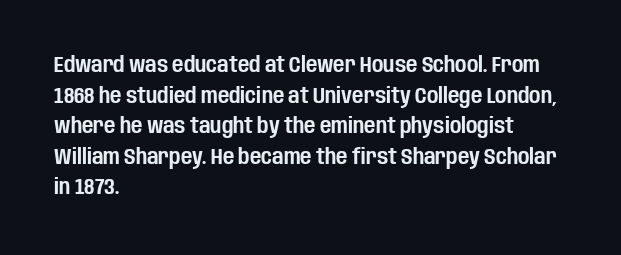
{"italic": "no", "underline": "no", "align": "left", "line_spacing": "normal", "line_spacing_ratio": 1.39, "letter_spacing": "normal", "letter_spacing_em": 0.0, "glyph_px": 22}
